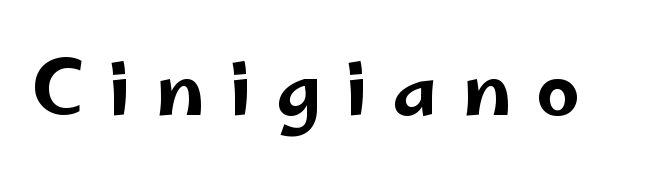
{"serif": "no", "italic": "no", "width": "wide", "stroke_contrast": "low", "x_height": "small", "monospaced": "no", "underline": "no", "letter_spacing": "wide", "letter_spacing_em": 0.32, "glyph_px": 76}
